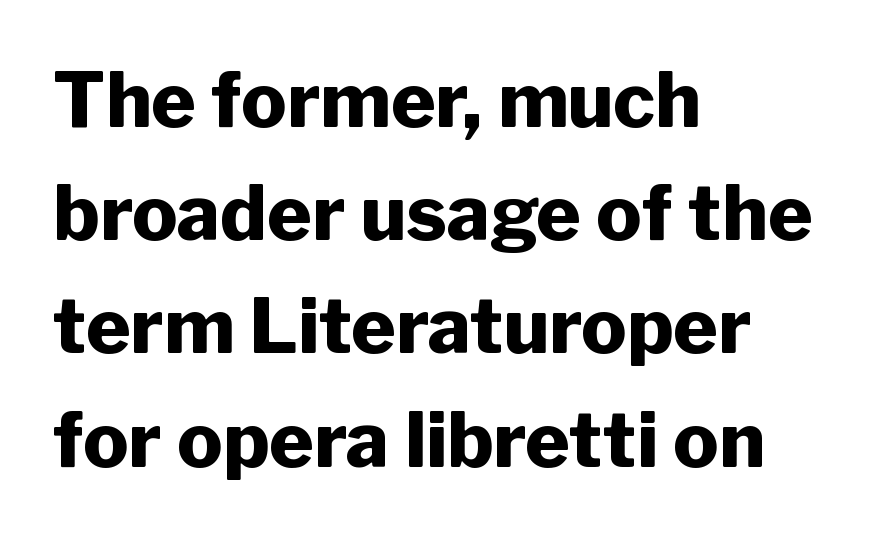
Q: Is the text bold? A: Yes.
Q: Is the text italic (slanted)? A: No, it is upright.
Q: Is the typeface a serif or a sans-serif typeface? A: Sans-serif.
Q: Is the text underlined? A: No.
Q: How is the paragraph aligned? A: Left-aligned.
Q: Is the spacing between letters normal or unusually wide? A: Normal.
Q: Is the spacing between lines tight, normal or loose? A: Normal.
Q: Width (condensed, normal, or wide)? A: Normal.
Q: Stroke contrast? A: Low.
Q: x-height? A: Medium.
Q: Monospaced? A: No.
